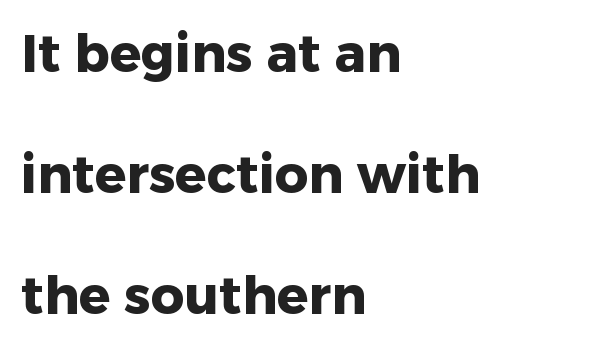
The horizontal fit of the characters is conventional and even. The paragraph has a hard left edge and a soft right edge. Nobody drew a line under any word here. This sample has the flowing, uneven cadence of proportional lettering.
